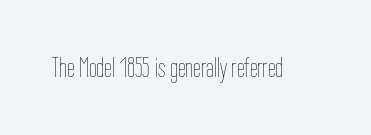
The image shows 28 px thin, condensed type, upright; set normal letter spacing, not underlined; low stroke contrast and a medium x-height.
